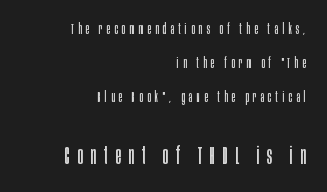
Between one letter and the next there's a generous, obvious gap. The lines are spread far apart with generous leading. The compositor pushed each line to the right boundary. Is the stroke heavy? The answer is a plain regular-or-lighter. Each row of text sits above clean, open space. Visually, the bottom section dominates because its glyphs are scaled up.
